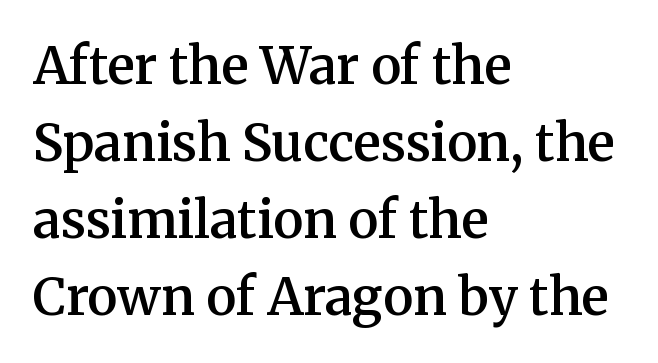
{"serif": "yes", "italic": "no", "bold": "semi", "weight": "semibold", "width": "normal", "stroke_contrast": "medium", "x_height": "medium", "monospaced": "no", "underline": "no", "align": "left", "line_spacing": "normal", "line_spacing_ratio": 1.51, "letter_spacing": "normal", "letter_spacing_em": 0.0, "glyph_px": 51}
